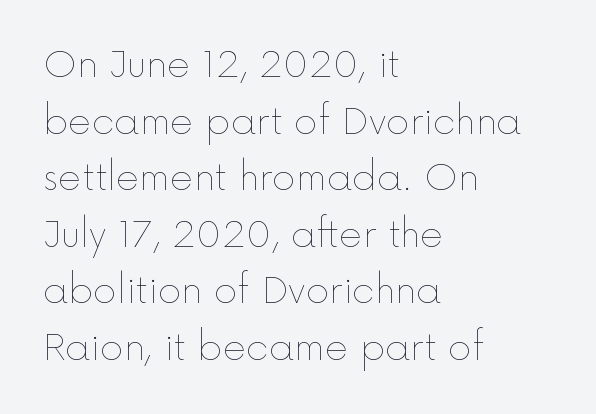
Q: Is the text bold? A: No.
Q: Is the text italic (slanted)? A: No, it is upright.
Q: Is the text underlined? A: No.
Q: How is the paragraph aligned? A: Left-aligned.
Q: Is the spacing between letters normal or unusually wide? A: Normal.
Q: Is the spacing between lines tight, normal or loose? A: Normal.
Q: Width (condensed, normal, or wide)? A: Normal.
Q: x-height? A: Medium.
Q: Monospaced? A: No.
